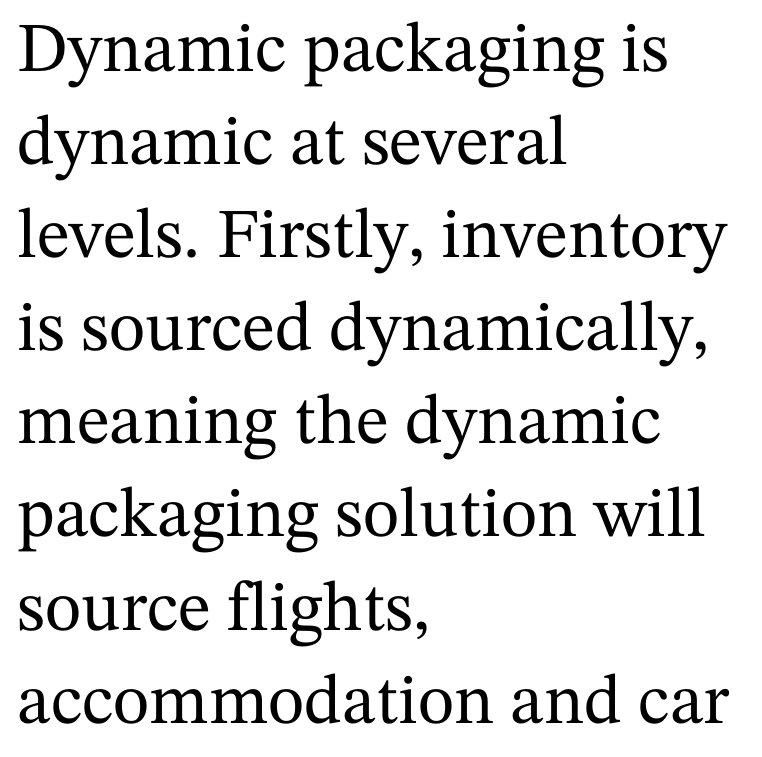
The block of text has a typical density, with ordinary space between rows. Letterform terminals end in serifs throughout the passage. Leftover space on each line is placed entirely after the last word. Posture: straight, roman, zero tilt.
